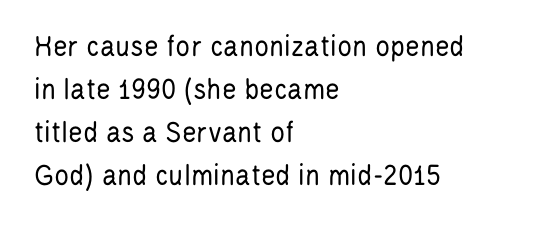
{"serif": "no", "italic": "no", "bold": "no", "weight": "regular", "width": "condensed", "stroke_contrast": "low", "x_height": "large", "monospaced": "no", "underline": "no", "align": "left", "line_spacing": "normal", "line_spacing_ratio": 1.39, "letter_spacing": "normal", "letter_spacing_em": 0.0, "glyph_px": 31}
